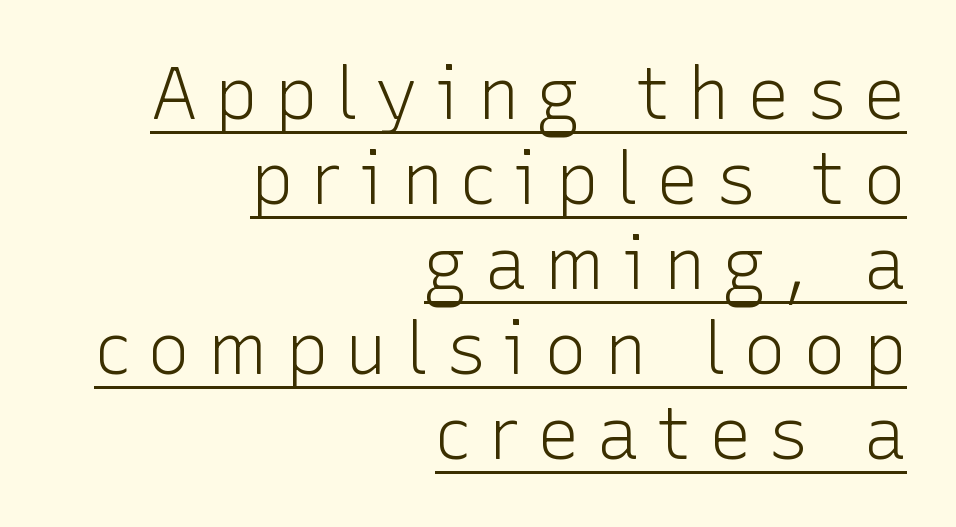
This rendering employs a face without finishing strokes, i.e., a sans-serif. The rag falls on the left side of this text block. Spacing verdict: proportional, widths tailored to each character. In terms of letterspacing, this is a distinctly airy, spread setting.
